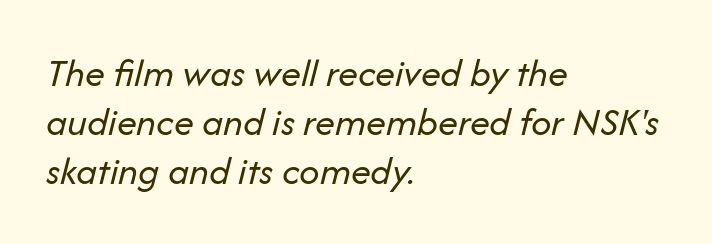
{"italic": "yes", "lean": "right", "slant_degrees": 14, "bold": "no", "weight": "regular", "width": "normal", "stroke_contrast": "low", "x_height": "medium", "monospaced": "no", "underline": "no", "align": "left", "line_spacing_ratio": 1.22, "letter_spacing": "normal", "letter_spacing_em": 0.0, "glyph_px": 40}
